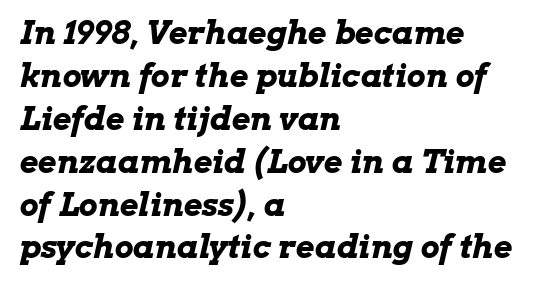
The image shows 32 px bold, wide type, italic (leaning right); set left-aligned, normal line spacing (1.34x), normal letter spacing, not underlined; low stroke contrast and a medium x-height.
